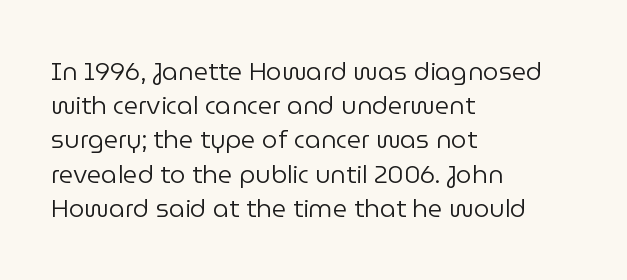
The area under the type is left untouched. A roman cut, with each character standing at attention. Observe the ordinary spacing: letters are neighbours, not strangers. Notice how the passage keeps a crisp vertical edge on the left only.
